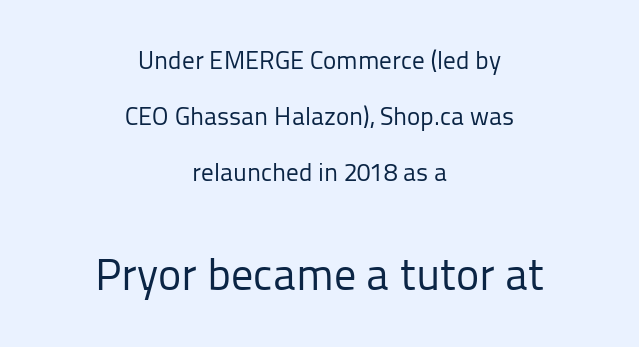
Each row of text sits above clean, open space. Unlike italic type, these characters show no tilt at all. Weight: not bold — regular or lighter. Tracking here is standard; glyphs follow each other at the usual distance. Layout note: lines centered.
